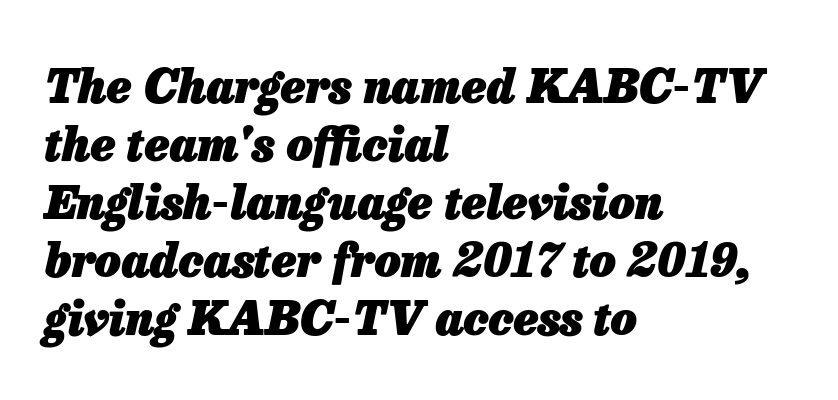
Q: Is the text bold? A: Yes.
Q: Is the text italic (slanted)? A: Yes, it leans right by about 13 degrees.
Q: Is the text underlined? A: No.
Q: How is the paragraph aligned? A: Left-aligned.
Q: Is the spacing between letters normal or unusually wide? A: Normal.
Q: Is the spacing between lines tight, normal or loose? A: Normal.
Q: Width (condensed, normal, or wide)? A: Normal.
Q: Stroke contrast? A: Low.
Q: x-height? A: Medium.
Q: Monospaced? A: No.
